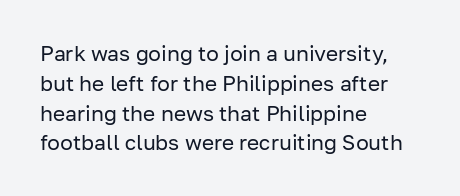
The image shows 21 px text type, upright; set left-aligned, normal line spacing (1.42x), normal letter spacing, not underlined.
